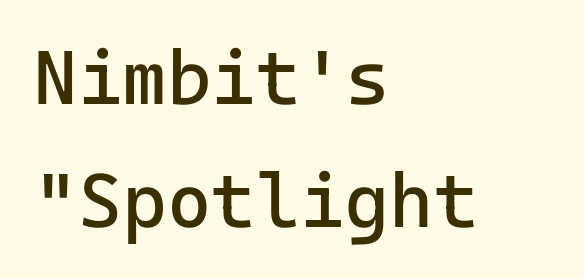
{"serif": "no", "italic": "no", "bold": "no", "weight": "regular", "width": "normal", "stroke_contrast": "low", "x_height": "medium", "underline": "no", "align": "left", "line_spacing": "normal", "line_spacing_ratio": 1.62, "letter_spacing": "normal", "letter_spacing_em": 0.0, "glyph_px": 76}
